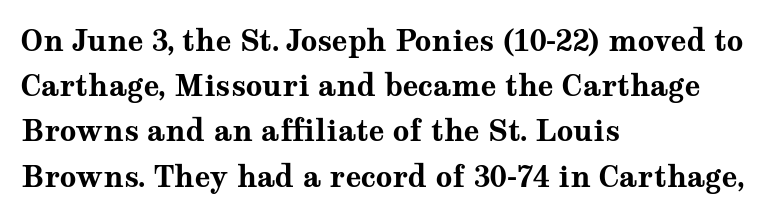
The image shows 29 px bold, wide serif type, upright; set left-aligned, normal line spacing (1.56x), normal letter spacing, not underlined; medium stroke contrast and a medium x-height.
